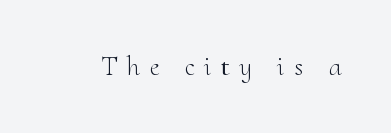
The image shows 27 px text type, upright; set unusually wide letter spacing (+0.36 em), not underlined.
